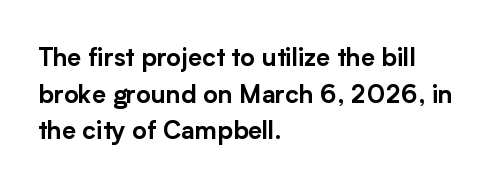
The image shows 25 px text type, upright; set left-aligned, normal line spacing (1.47x), normal letter spacing, not underlined.
